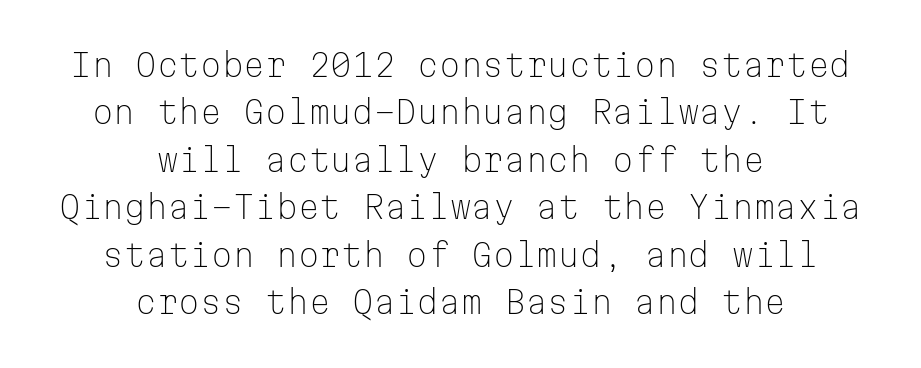
Is the type heavy? It reads as light-to-regular instead. This is the regular roman posture of the typeface. The letters march in equal steps, a hallmark of fixed-pitch type. A student would call this center alignment; a typographer would say set centered. This rendering leaves character spacing at its baseline value.
